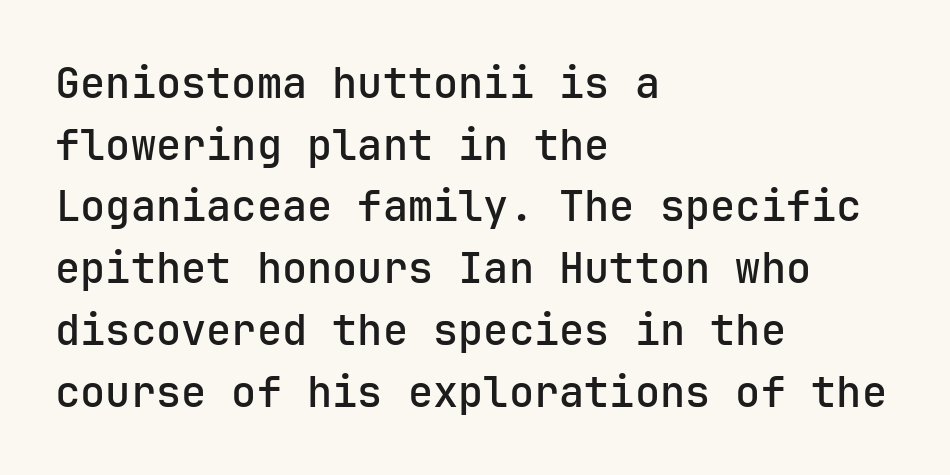
{"serif": "no", "italic": "no", "width": "normal", "stroke_contrast": "low", "x_height": "medium", "monospaced": "yes", "underline": "no", "align": "left", "line_spacing": "normal", "line_spacing_ratio": 1.47, "letter_spacing": "normal", "letter_spacing_em": 0.0, "glyph_px": 42}
